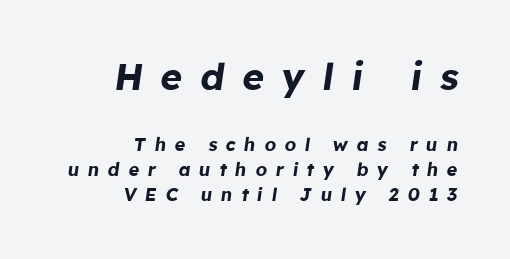
The image shows 37 px bold type, italic (leaning right); set right-aligned, normal line spacing (1.37x), unusually wide letter spacing (+0.48 em), not underlined; the first (top) block is 2.06x larger; low stroke contrast and a medium x-height.
